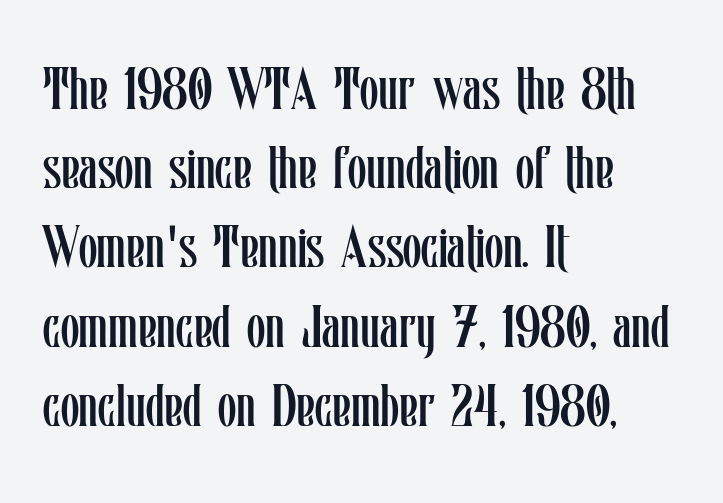
The image shows 60 px regular-weight, condensed type, upright; set left-aligned, normal line spacing (1.32x), normal letter spacing, not underlined; low stroke contrast and a medium x-height.
